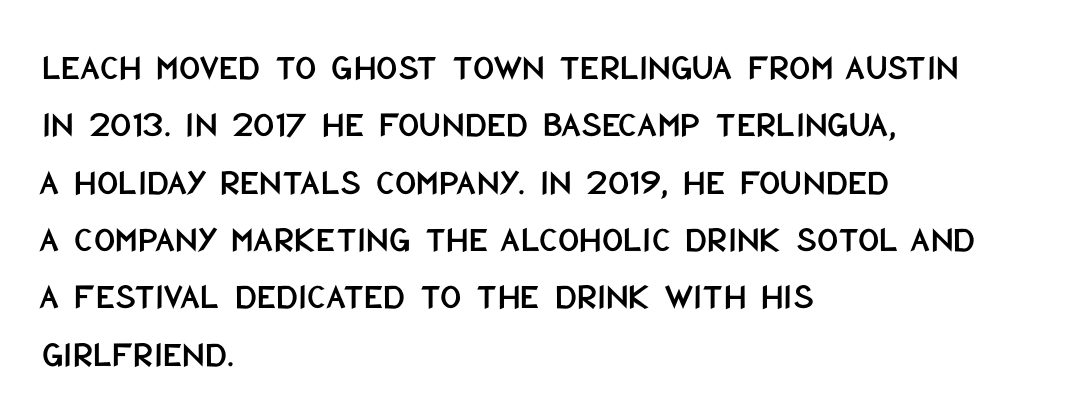
{"serif": "no", "italic": "no", "width": "condensed", "stroke_contrast": "low", "x_height": "large", "monospaced": "no", "underline": "no", "align": "left", "line_spacing": "normal", "line_spacing_ratio": 1.55, "letter_spacing": "normal", "letter_spacing_em": 0.0, "glyph_px": 37}
